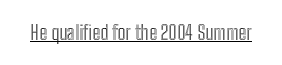
Q: Is the text italic (slanted)? A: No, it is upright.
Q: Is the text underlined? A: Yes.
Q: Is the spacing between letters normal or unusually wide? A: Normal.
